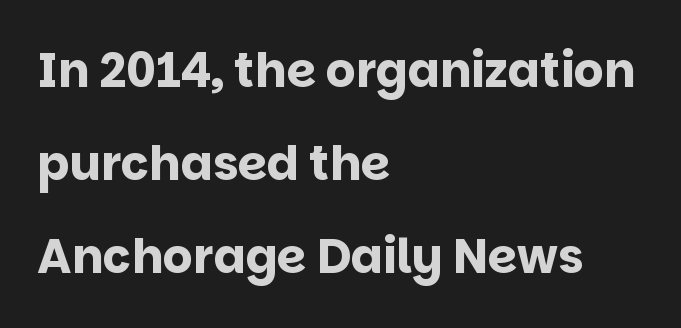
Q: Is the text bold? A: Yes.
Q: Is the text italic (slanted)? A: No, it is upright.
Q: Is the typeface a serif or a sans-serif typeface? A: Sans-serif.
Q: Is the text underlined? A: No.
Q: How is the paragraph aligned? A: Left-aligned.
Q: Is the spacing between letters normal or unusually wide? A: Normal.
Q: Is the spacing between lines tight, normal or loose? A: Loose.
Q: Width (condensed, normal, or wide)? A: Normal.
Q: Stroke contrast? A: Low.
Q: x-height? A: Large.
Q: Monospaced? A: No.
